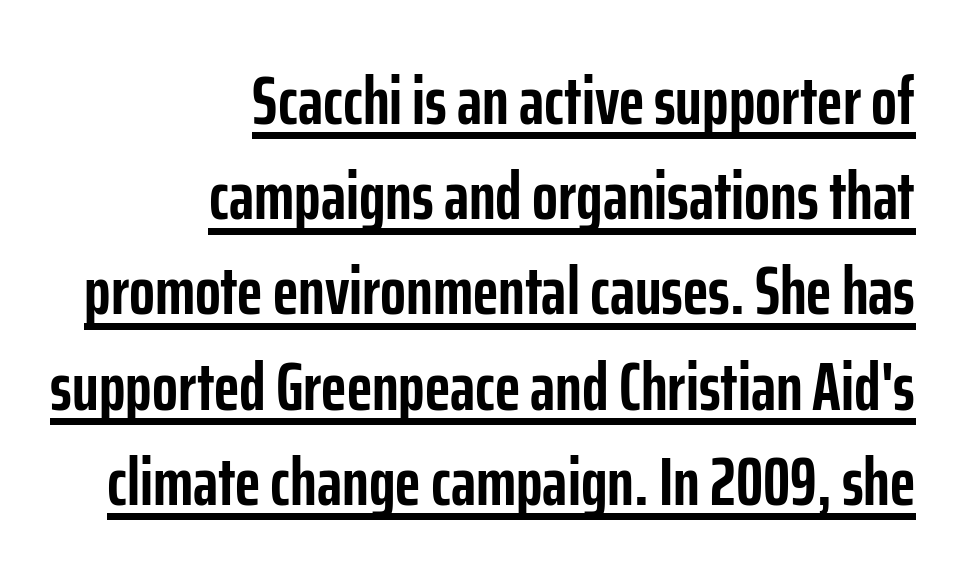
The image shows 68 px semibold, condensed sans-serif type, upright; set right-aligned, normal line spacing (1.4x), normal letter spacing, underlined; low stroke contrast and a medium x-height.
